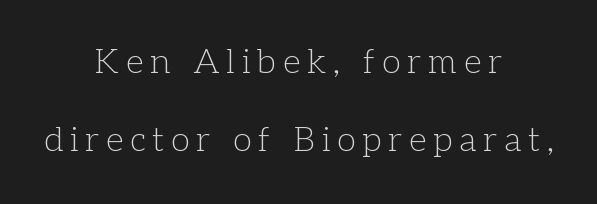
The image shows 34 px light serif type, upright; set centered, loose line spacing (2.29x), unusually wide letter spacing (+0.21 em), not underlined; low stroke contrast and a medium x-height.
